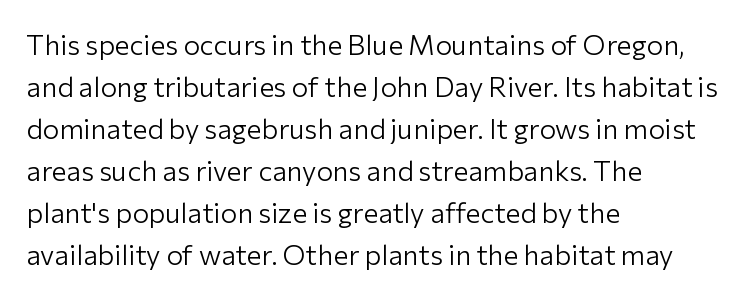
{"serif": "no", "italic": "no", "bold": "no", "weight": "light", "width": "normal", "stroke_contrast": "low", "x_height": "medium", "monospaced": "no", "underline": "no", "align": "left", "line_spacing": "normal", "line_spacing_ratio": 1.5, "letter_spacing": "normal", "letter_spacing_em": 0.0, "glyph_px": 28}
